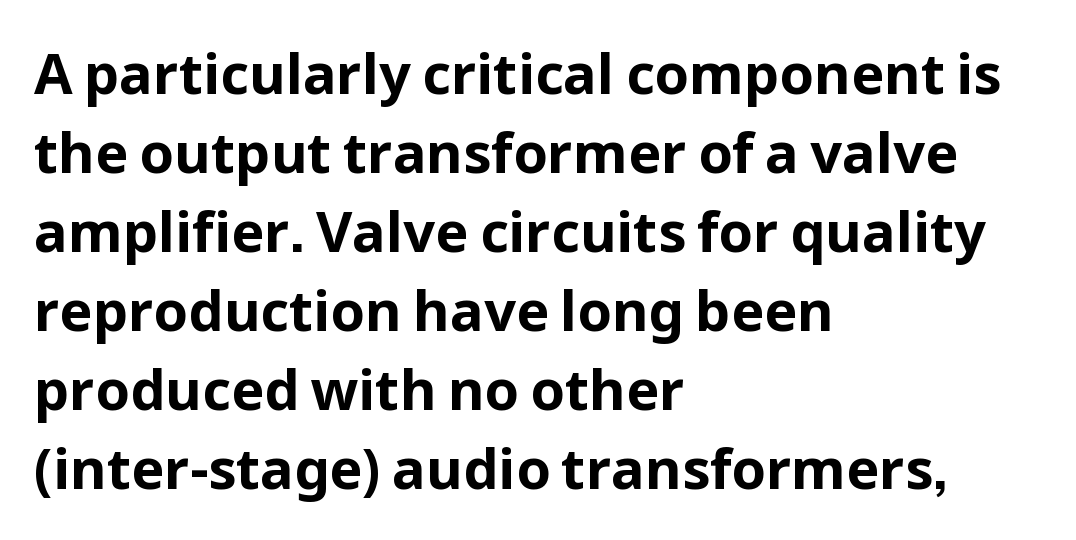
The image shows 56 px bold sans-serif type, upright; set left-aligned, normal line spacing (1.41x), normal letter spacing, not underlined; low stroke contrast and a medium x-height.
